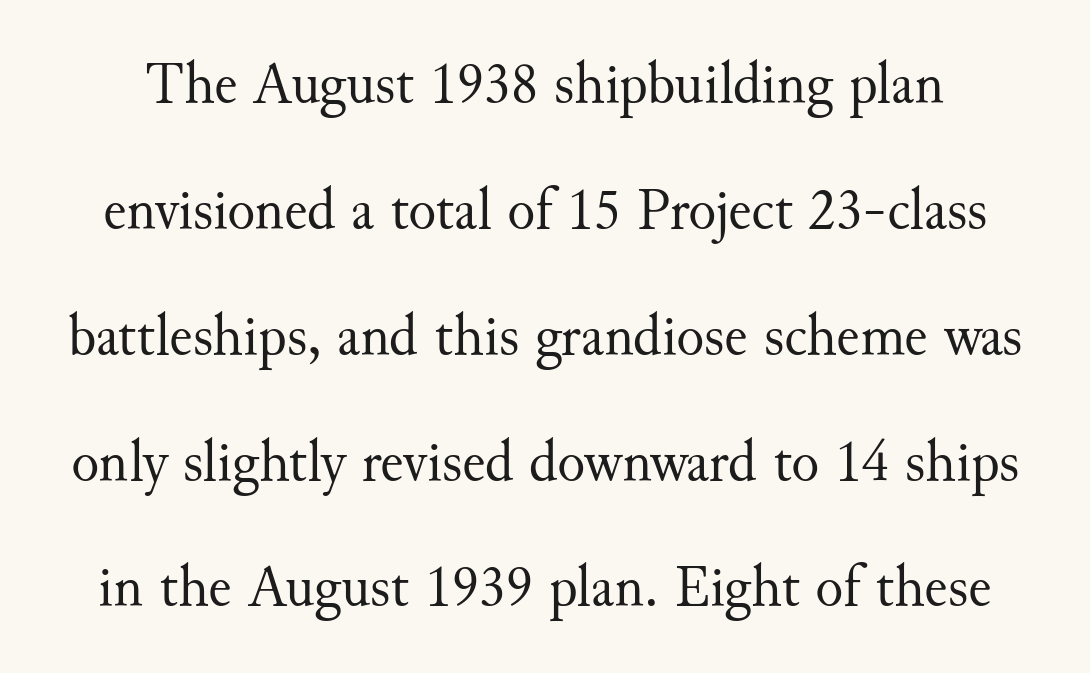
The image shows 58 px regular-weight serif type, upright; set loose line spacing (2.17x), normal letter spacing, not underlined; medium stroke contrast and a small x-height.
